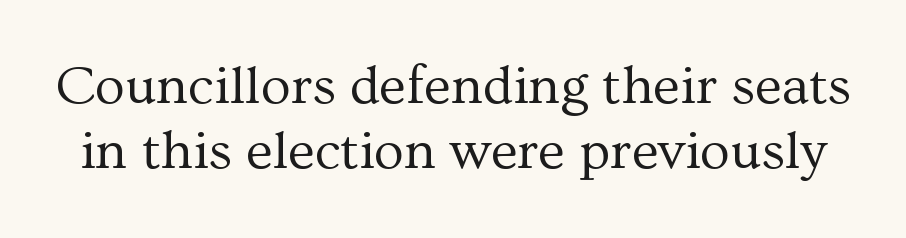
A typesetter would call this proportional, since set widths differ per character. The type is set solid horizontally, with unmodified tracking. Old-style or modern, the face here clearly has serifs. Stems here are at most as thick as an everyday book face. Quick note: underline off.
